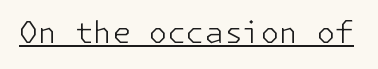
Think standard paragraph weight, or any step lighter than that. The passage shown is underscored from start to finish. Nope, not italic — everything's standing straight. This rendering leaves character spacing at its baseline value.
